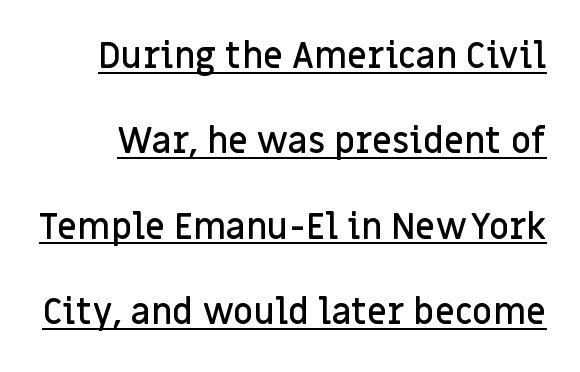
{"serif": "no", "italic": "no", "bold": "semi", "weight": "semibold", "width": "normal", "stroke_contrast": "low", "x_height": "large", "monospaced": "no", "underline": "yes", "line_spacing": "loose", "line_spacing_ratio": 2.44, "letter_spacing": "normal", "letter_spacing_em": 0.0, "glyph_px": 35}
